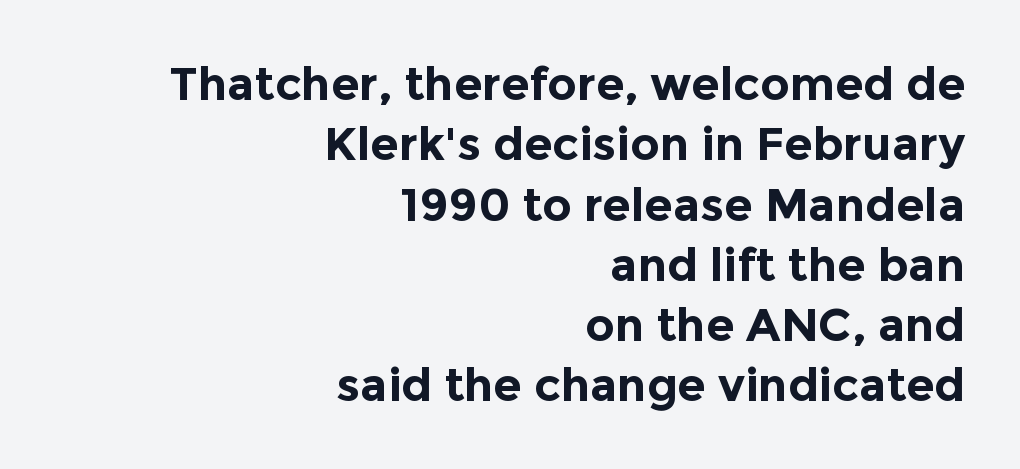
Q: Is the text bold? A: Yes.
Q: Is the text italic (slanted)? A: No, it is upright.
Q: Is the typeface a serif or a sans-serif typeface? A: Sans-serif.
Q: Is the text underlined? A: No.
Q: How is the paragraph aligned? A: Right-aligned.
Q: Is the spacing between letters normal or unusually wide? A: Normal.
Q: Is the spacing between lines tight, normal or loose? A: Normal.
Q: Width (condensed, normal, or wide)? A: Normal.
Q: x-height? A: Medium.
Q: Monospaced? A: No.
